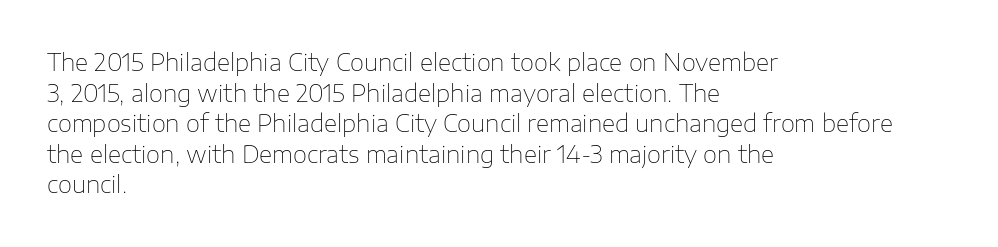
{"italic": "no", "bold": "no", "underline": "no", "align": "left", "line_spacing": "normal", "line_spacing_ratio": 1.33, "letter_spacing": "normal", "letter_spacing_em": 0.0, "glyph_px": 23}
